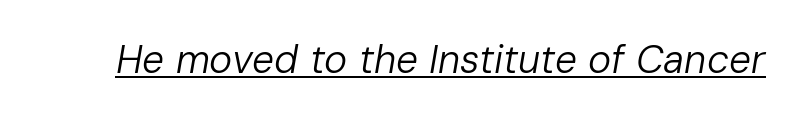
{"italic": "yes", "lean": "right", "slant_degrees": 10, "bold": "no", "weight": "regular", "width": "normal", "stroke_contrast": "low", "x_height": "medium", "monospaced": "no", "underline": "yes", "letter_spacing": "normal", "letter_spacing_em": 0.0, "glyph_px": 39}
